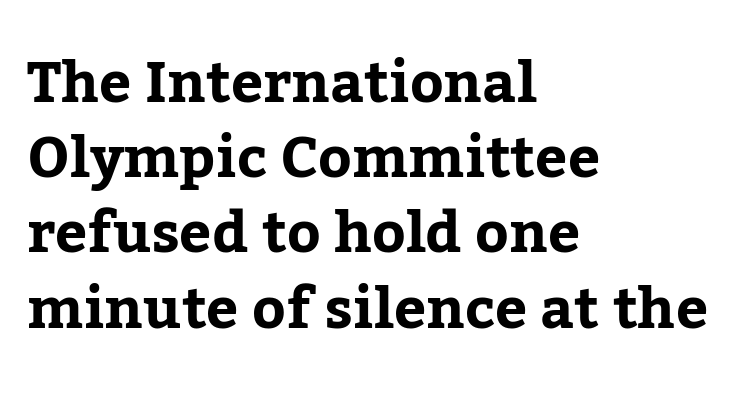
The image shows 57 px bold serif type, upright; set left-aligned, normal line spacing (1.32x), normal letter spacing, not underlined; low stroke contrast and a medium x-height.
